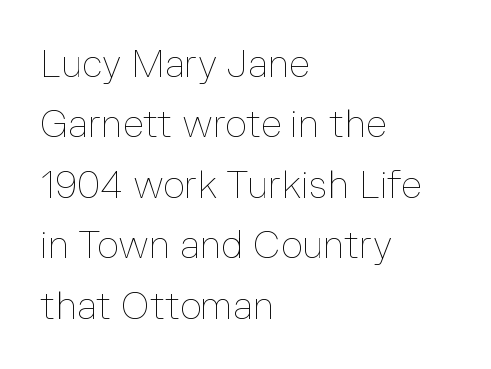
A light-to-regular cut is what we see here. Notice how descenders clear the ascenders below comfortably — that's standard leading. A typesetter would call this zero additional tracking. The lines are quadded left. Plain, unruled lines of type. The face used here is proportionally spaced, like ordinary book or web type.
